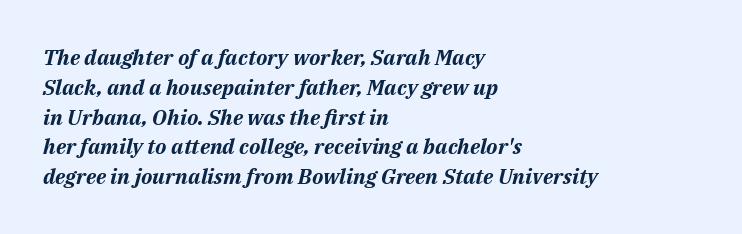
{"italic": "yes", "lean": "right", "slant_degrees": 14, "bold": "yes", "underline": "no", "align": "left", "line_spacing": "normal", "line_spacing_ratio": 1.42, "letter_spacing": "normal", "letter_spacing_em": 0.0, "glyph_px": 21}
